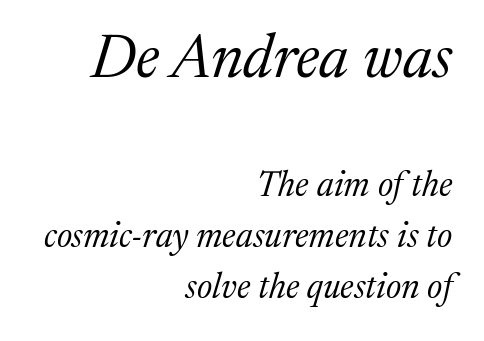
Line spacing here is normal. Each letter keeps its own natural width here, so spacing adapts to shape. This reads as an unemphasized weight, regular at the heaviest. The baseline area is clear.
